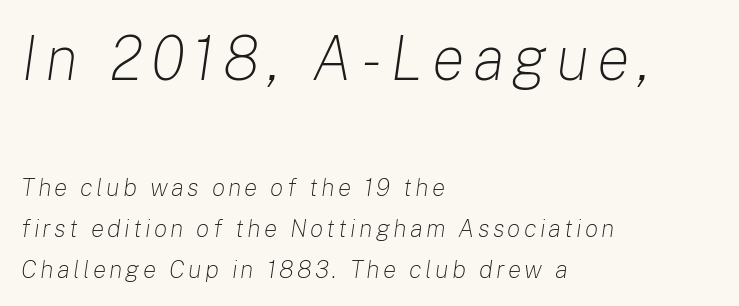
Compared with a centered layout, this one pins lines to the left instead. Evenly set lines give the paragraph a standard silhouette. The more generous point size was reserved for the upper chunk. Character widths vary here, with narrow letters taking less room than wide ones. The rendering applies a slant to the glyphs.
